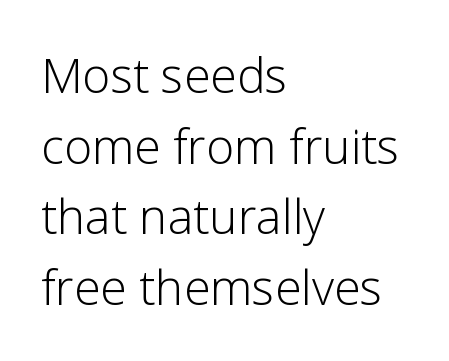
The image shows 48 px light sans-serif type, upright; set left-aligned, normal line spacing (1.47x), normal letter spacing, not underlined; low stroke contrast and a medium x-height.
